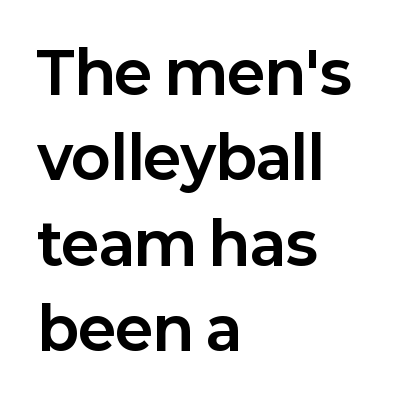
Q: Is the text bold? A: Yes.
Q: Is the text italic (slanted)? A: No, it is upright.
Q: Is the typeface a serif or a sans-serif typeface? A: Sans-serif.
Q: Is the text underlined? A: No.
Q: How is the paragraph aligned? A: Left-aligned.
Q: Is the spacing between letters normal or unusually wide? A: Normal.
Q: Is the spacing between lines tight, normal or loose? A: Normal.
Q: Width (condensed, normal, or wide)? A: Normal.
Q: Stroke contrast? A: Low.
Q: x-height? A: Medium.
Q: Monospaced? A: No.
